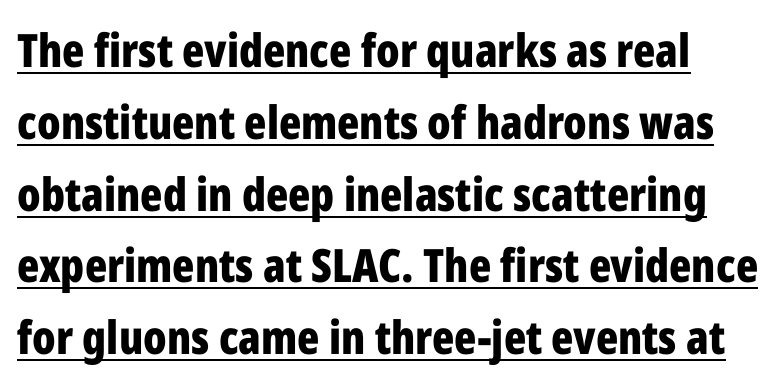
{"serif": "no", "italic": "no", "bold": "yes", "weight": "bold", "width": "condensed", "stroke_contrast": "low", "x_height": "medium", "monospaced": "no", "underline": "yes", "line_spacing": "normal", "line_spacing_ratio": 1.56, "letter_spacing": "normal", "letter_spacing_em": 0.0, "glyph_px": 46}
